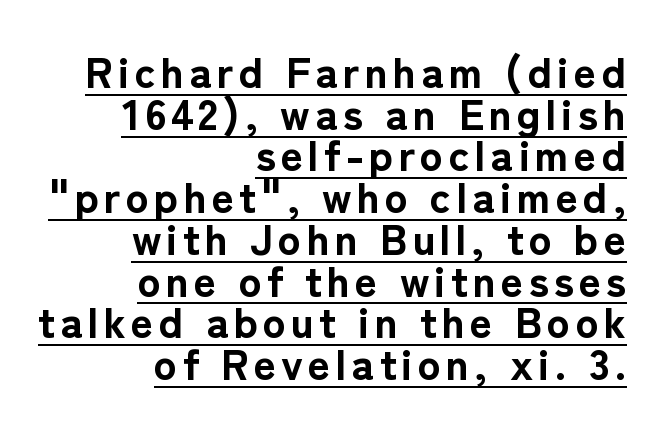
Q: Is the text bold? A: Yes.
Q: Is the text italic (slanted)? A: No, it is upright.
Q: Is the typeface a serif or a sans-serif typeface? A: Sans-serif.
Q: Is the text underlined? A: Yes.
Q: How is the paragraph aligned? A: Right-aligned.
Q: Is the spacing between lines tight, normal or loose? A: Tight.
Q: Width (condensed, normal, or wide)? A: Normal.
Q: Stroke contrast? A: Low.
Q: x-height? A: Medium.
Q: Monospaced? A: No.
